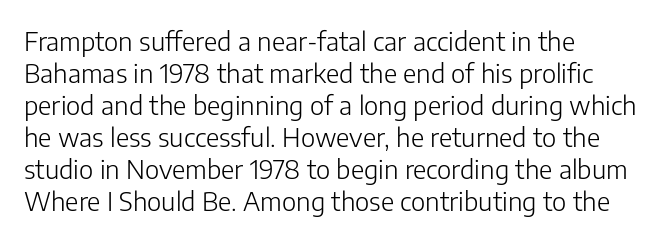
The image shows 26 px text type, upright; set left-aligned, line spacing 1.23x, normal letter spacing, not underlined.
